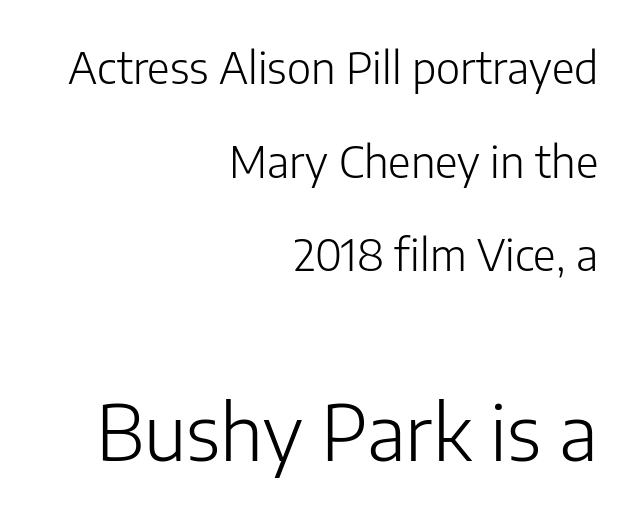
Q: Is the text bold? A: No.
Q: Is the text italic (slanted)? A: No, it is upright.
Q: Is the typeface a serif or a sans-serif typeface? A: Sans-serif.
Q: Is the text underlined? A: No.
Q: How is the paragraph aligned? A: Right-aligned.
Q: Is the spacing between letters normal or unusually wide? A: Normal.
Q: Is the spacing between lines tight, normal or loose? A: Loose.
Q: Which block of text is set in a larger size, the first (top) or the second (bottom)? A: The second (bottom) one.
Q: Width (condensed, normal, or wide)? A: Normal.
Q: Stroke contrast? A: Low.
Q: x-height? A: Medium.
Q: Monospaced? A: No.
